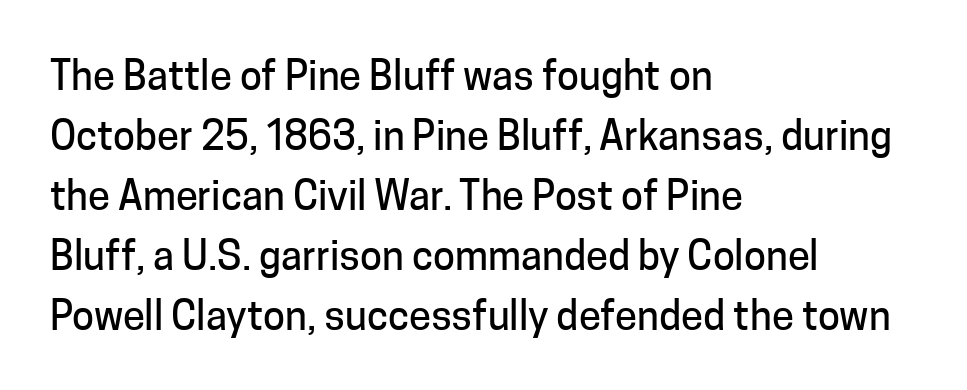
Interline gaps are of average width in this sample. Italic? Not at all — the glyphs are vertical. Each row of text sits above clean, open space. Tracking here is standard; glyphs follow each other at the usual distance. This sample uses a sans-serif face. Looks like regular typesetting: each glyph gets only the width it needs.
